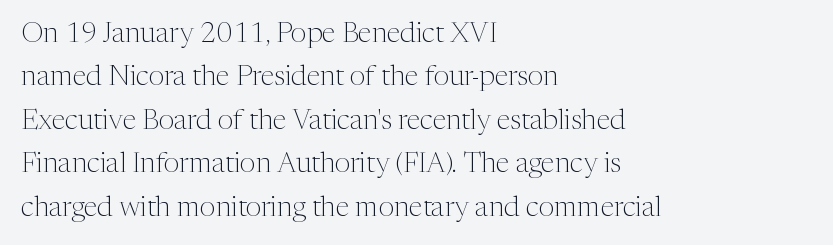
Q: Is the text bold? A: No.
Q: Is the text italic (slanted)? A: No, it is upright.
Q: Is the typeface a serif or a sans-serif typeface? A: Serif.
Q: Is the text underlined? A: No.
Q: How is the paragraph aligned? A: Left-aligned.
Q: Is the spacing between letters normal or unusually wide? A: Normal.
Q: Is the spacing between lines tight, normal or loose? A: Normal.
Q: Width (condensed, normal, or wide)? A: Normal.
Q: Stroke contrast? A: Medium.
Q: x-height? A: Medium.
Q: Monospaced? A: No.
